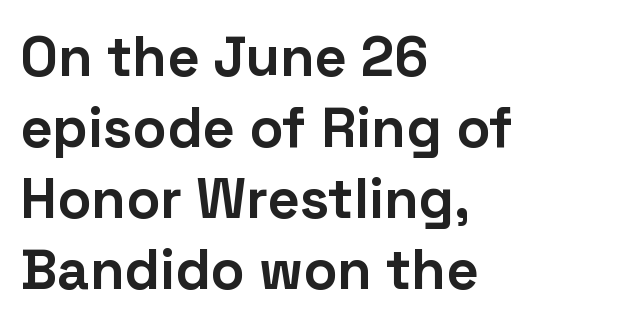
The image shows 56 px bold sans-serif type, upright; set left-aligned, normal line spacing (1.27x), normal letter spacing, not underlined; low stroke contrast and a medium x-height.
